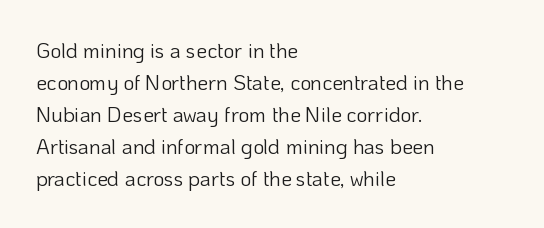
The image shows 21 px text type, upright; set left-aligned, normal line spacing (1.52x), normal letter spacing, not underlined.
